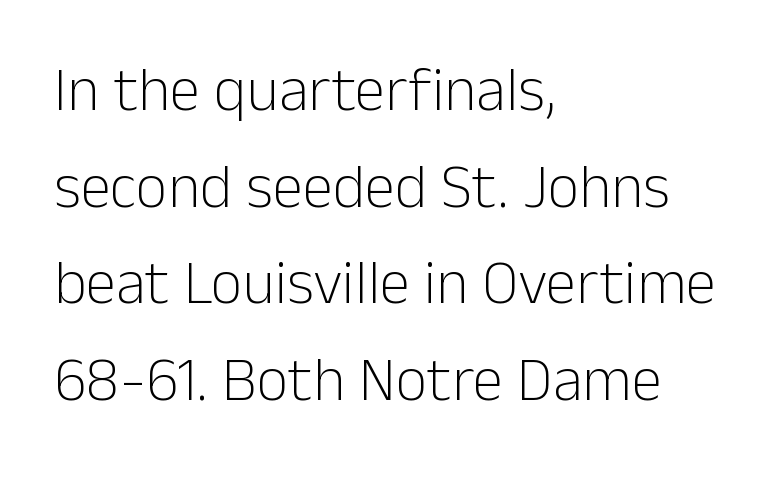
Q: Is the text bold? A: No.
Q: Is the text italic (slanted)? A: No, it is upright.
Q: Is the typeface a serif or a sans-serif typeface? A: Sans-serif.
Q: Is the text underlined? A: No.
Q: How is the paragraph aligned? A: Left-aligned.
Q: Is the spacing between letters normal or unusually wide? A: Normal.
Q: Is the spacing between lines tight, normal or loose? A: Normal.
Q: Width (condensed, normal, or wide)? A: Normal.
Q: Stroke contrast? A: Low.
Q: x-height? A: Medium.
Q: Monospaced? A: No.
